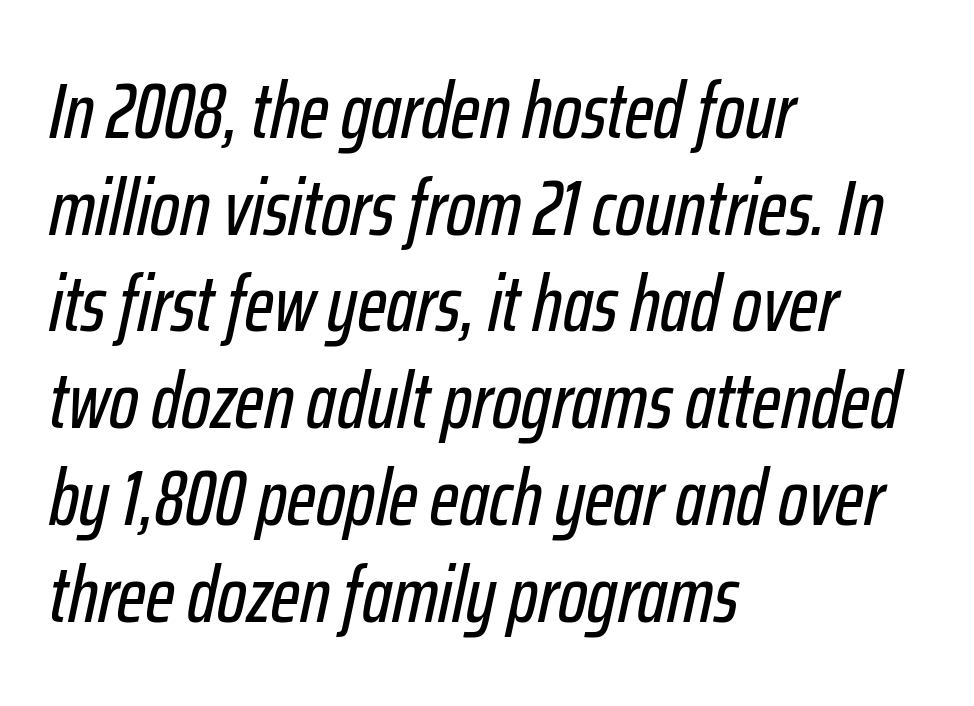
The face used here is proportionally spaced, like ordinary book or web type. An italicized treatment has been applied to the whole sample. The rendering anchors every line to the left-hand side. Beneath every word, the page is bare. Short note: letters normally spaced.
